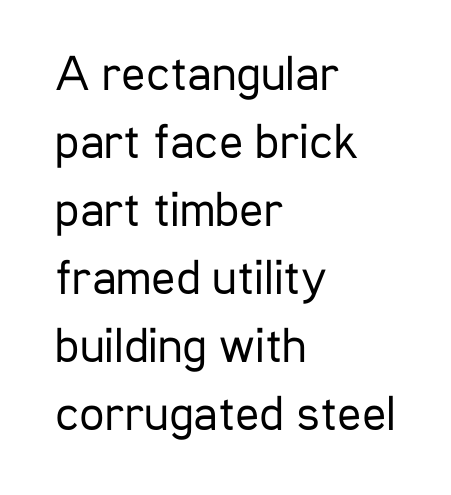
Is this a fixed-width face? No — the glyphs have proportional, varying widths. Where is the straight margin? On the left. A roman cut, with each character standing at attention. The typesetting does not lean heavy: it is not bold. Rows of type keep a routine distance in the vertical direction. The specimen omits any rule beneath the text block's lines.
